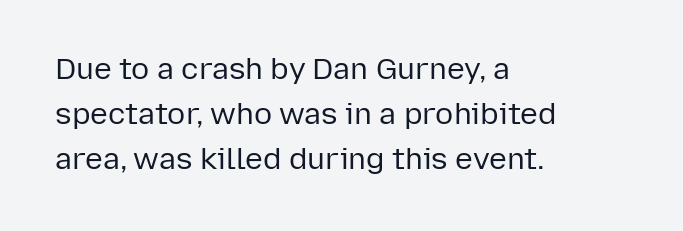
{"serif": "no", "italic": "no", "bold": "no", "weight": "regular", "width": "normal", "stroke_contrast": "low", "x_height": "medium", "monospaced": "no", "underline": "no", "align": "left", "line_spacing": "normal", "line_spacing_ratio": 1.5, "letter_spacing": "normal", "letter_spacing_em": 0.0, "glyph_px": 30}
